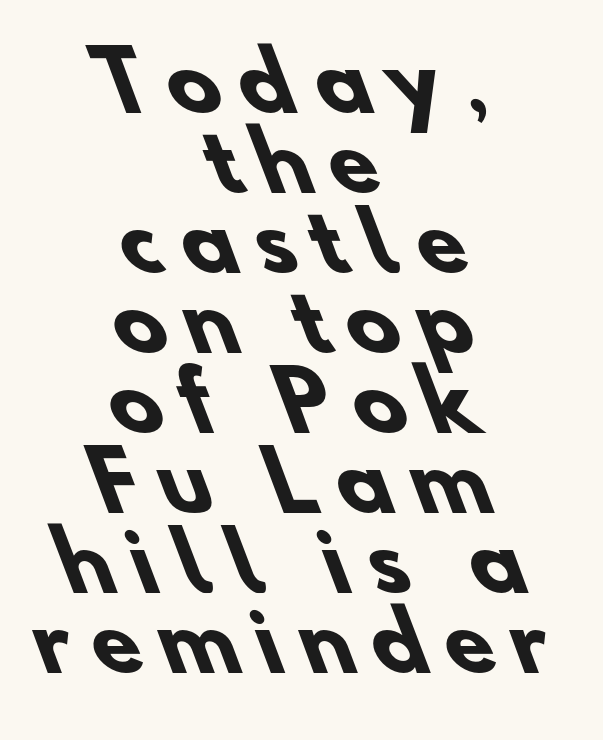
The space directly below the letters is spotless. You could not count columns in this text — the font is proportionally spaced. Every row of glyphs is offset so its center matches the block's center. Leading: reduced. This rendering widens character spacing well past its baseline value. The glyphs in this specimen are sans serif.
